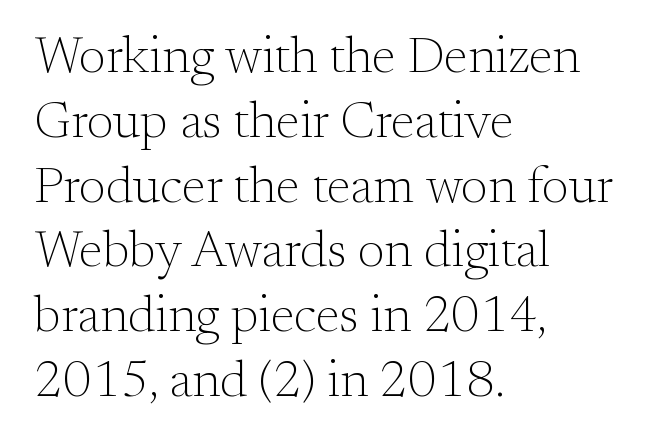
The image shows 51 px light serif type, upright; set left-aligned, normal line spacing (1.27x), normal letter spacing, not underlined; medium stroke contrast and a small x-height.
